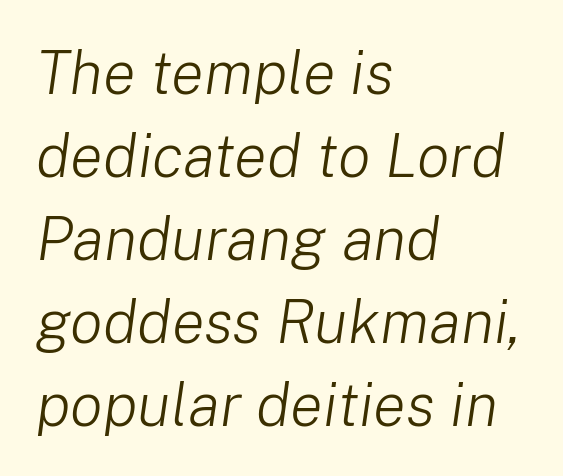
The image shows 61 px light type, italic (leaning right); set left-aligned, normal line spacing (1.36x), normal letter spacing, not underlined; low stroke contrast and a medium x-height.
